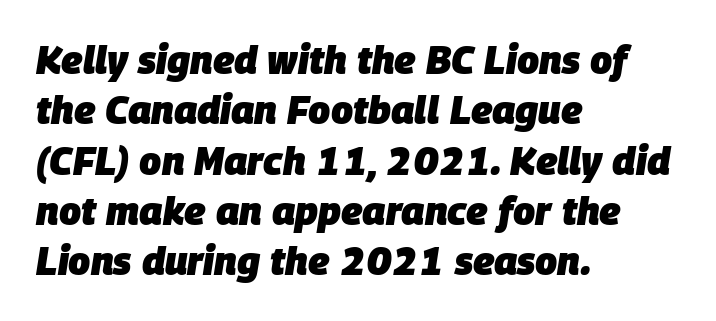
The image shows 39 px heavy type, italic (leaning right); set left-aligned, normal line spacing (1.29x), normal letter spacing, not underlined; low stroke contrast and a large x-height.
